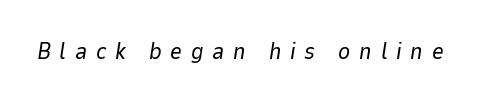
The image shows 23 px text type, italic (leaning right); set unusually wide letter spacing (+0.38 em), not underlined.
